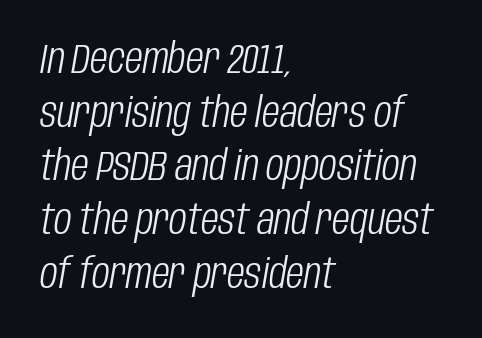
{"italic": "yes", "lean": "right", "slant_degrees": 10, "bold": "no", "weight": "light", "width": "condensed", "stroke_contrast": "low", "x_height": "large", "monospaced": "no", "underline": "no", "align": "left", "line_spacing": "normal", "line_spacing_ratio": 1.31, "letter_spacing": "normal", "letter_spacing_em": 0.0, "glyph_px": 41}
